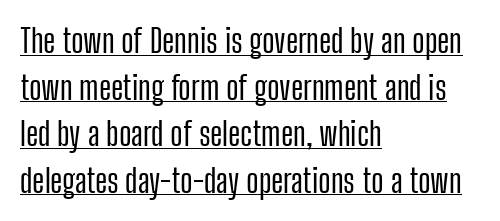
The image shows 33 px condensed sans-serif type, upright; set left-aligned, normal line spacing (1.41x), normal letter spacing, underlined; low stroke contrast and a medium x-height.
